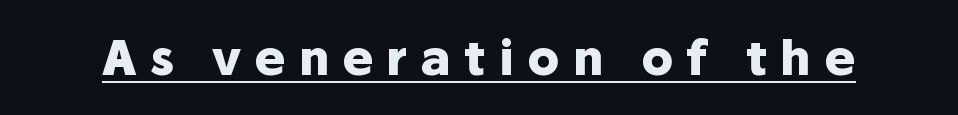
Q: Is the text bold? A: Yes.
Q: Is the text italic (slanted)? A: No, it is upright.
Q: Is the typeface a serif or a sans-serif typeface? A: Sans-serif.
Q: Is the text underlined? A: Yes.
Q: Is the spacing between letters normal or unusually wide? A: Unusually wide.
Q: Width (condensed, normal, or wide)? A: Normal.
Q: Stroke contrast? A: Low.
Q: x-height? A: Medium.
Q: Monospaced? A: No.
